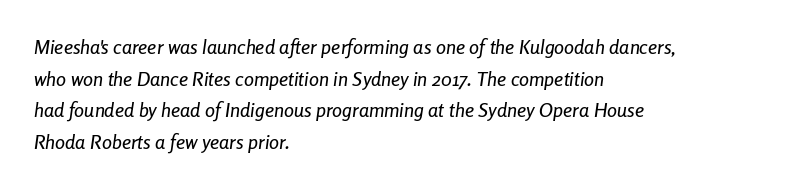
The image shows 20 px text type, italic (leaning right); set left-aligned, normal line spacing (1.58x), normal letter spacing, not underlined.
